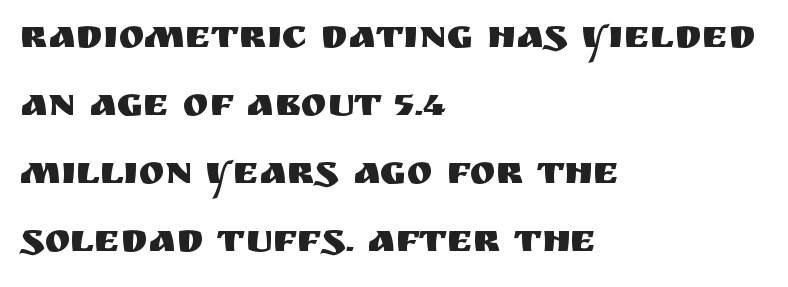
The image shows 39 px sans-serif type, upright; set left-aligned, line spacing 1.74x, normal letter spacing, not underlined; medium stroke contrast and a large x-height.
